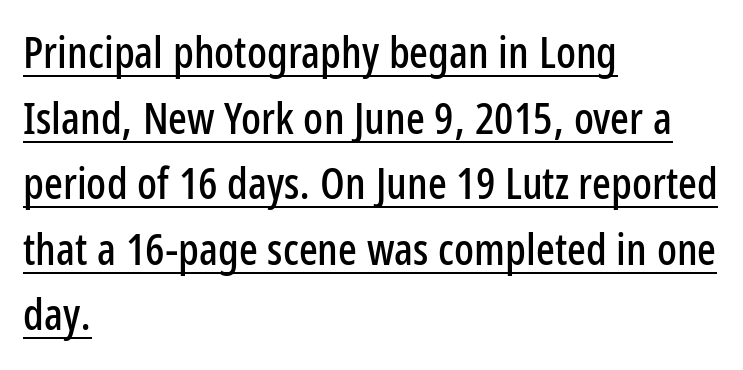
If you measured baseline to baseline, you'd find a middling distance. Which margin do the lines hug? The left one — the right edge is uneven. The horizontal fit of the characters is conventional and even. Each letter keeps its own natural width here, so spacing adapts to shape. The passage shown is underscored from start to finish. A typesetter would mark this as roman, not italic.
